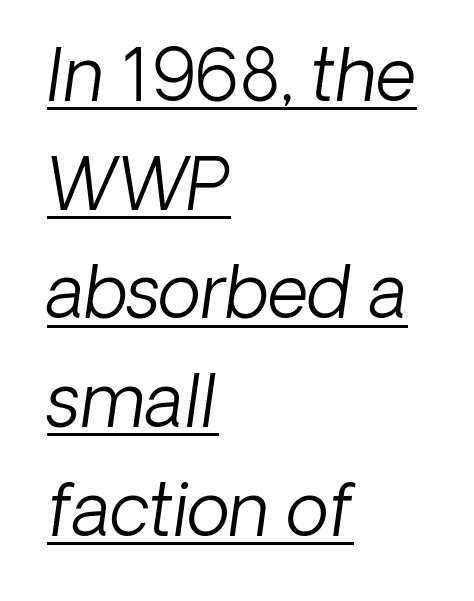
{"italic": "yes", "lean": "right", "slant_degrees": 8, "bold": "no", "weight": "light", "width": "normal", "stroke_contrast": "low", "x_height": "medium", "monospaced": "no", "underline": "yes", "align": "left", "line_spacing": "normal", "line_spacing_ratio": 1.53, "letter_spacing": "normal", "letter_spacing_em": 0.0, "glyph_px": 71}
